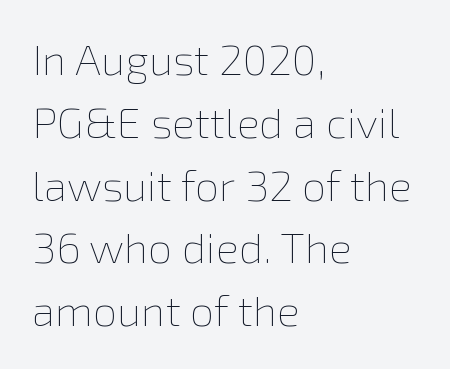
Rule under the text: the space is simply empty. Characters follow at the spacing the type designer built in. The leading is moderate, giving the passage an even texture. No letter is thick-stroked: the sample isn't bold. Varying glyph widths throughout — classic text-font behaviour. Short and long lines alike share a common starting point at left.
